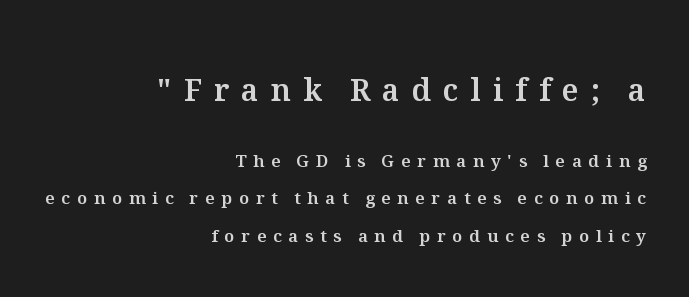
{"italic": "no", "width": "normal", "stroke_contrast": "medium", "x_height": "medium", "monospaced": "no", "underline": "no", "align": "right", "line_spacing": "loose", "line_spacing_ratio": 2.22, "letter_spacing": "wide", "letter_spacing_em": 0.4, "larger_block": "first", "size_ratio": 1.76, "glyph_px": 30}
